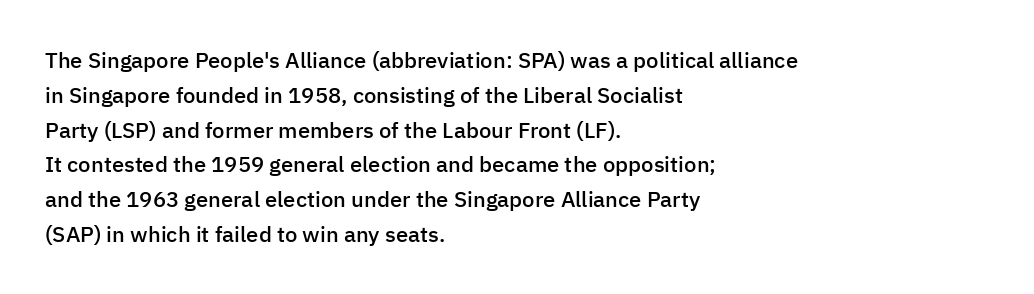
The image shows 22 px text type, upright; set left-aligned, normal line spacing (1.58x), normal letter spacing, not underlined.
